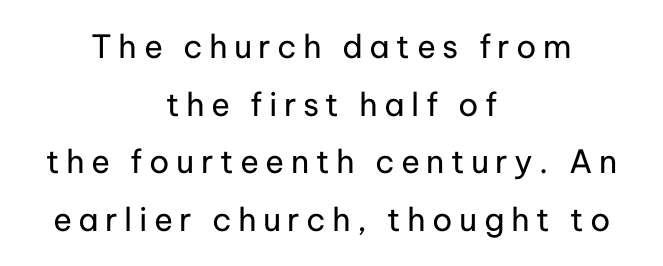
The image shows 32 px regular-weight sans-serif type, upright; set centered, line spacing 1.8x, unusually wide letter spacing (+0.2 em), not underlined; low stroke contrast and a medium x-height.
